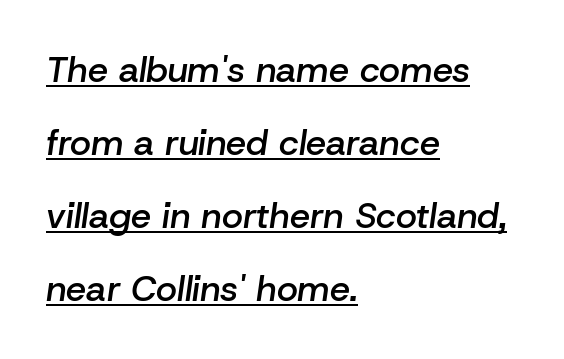
The image shows 36 px semibold type, italic (leaning right); set left-aligned, loose line spacing (2.03x), normal letter spacing, underlined; low stroke contrast and a medium x-height.
